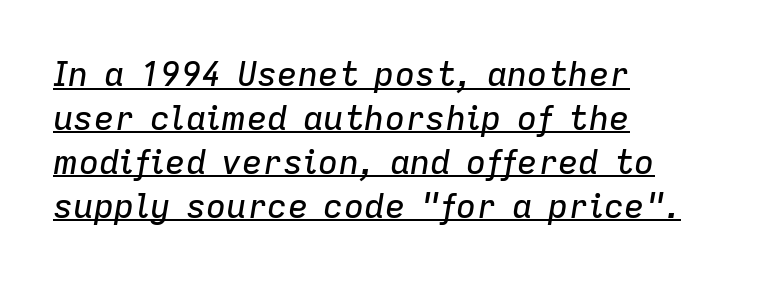
{"italic": "yes", "lean": "right", "slant_degrees": 9, "width": "normal", "stroke_contrast": "low", "x_height": "medium", "monospaced": "no", "underline": "yes", "align": "left", "line_spacing": "normal", "line_spacing_ratio": 1.29, "letter_spacing": "normal", "letter_spacing_em": 0.0, "glyph_px": 34}
